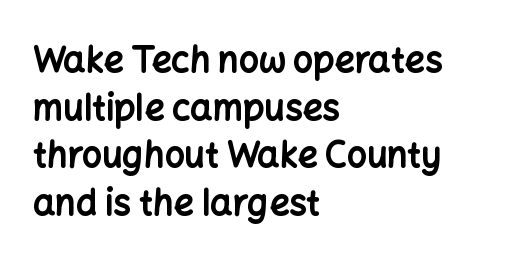
{"serif": "no", "italic": "no", "bold": "yes", "weight": "bold", "width": "normal", "stroke_contrast": "low", "x_height": "medium", "monospaced": "no", "underline": "no", "align": "left", "line_spacing": "normal", "line_spacing_ratio": 1.36, "letter_spacing": "normal", "letter_spacing_em": 0.0, "glyph_px": 35}
